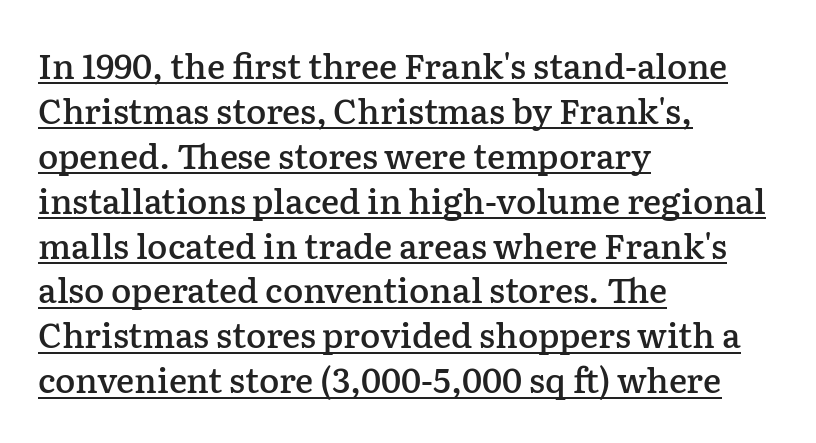
{"serif": "yes", "italic": "no", "bold": "semi", "weight": "semibold", "width": "normal", "stroke_contrast": "low", "x_height": "medium", "monospaced": "no", "underline": "yes", "align": "left", "line_spacing": "normal", "line_spacing_ratio": 1.32, "letter_spacing": "normal", "letter_spacing_em": 0.0, "glyph_px": 34}
